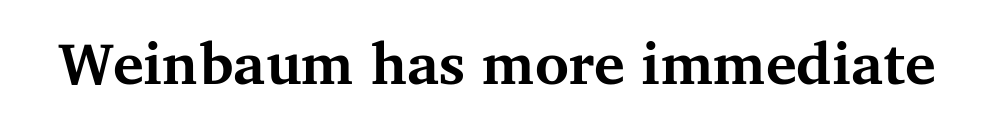
The image shows 58 px bold serif type, upright; set normal letter spacing, not underlined; medium stroke contrast and a medium x-height.
